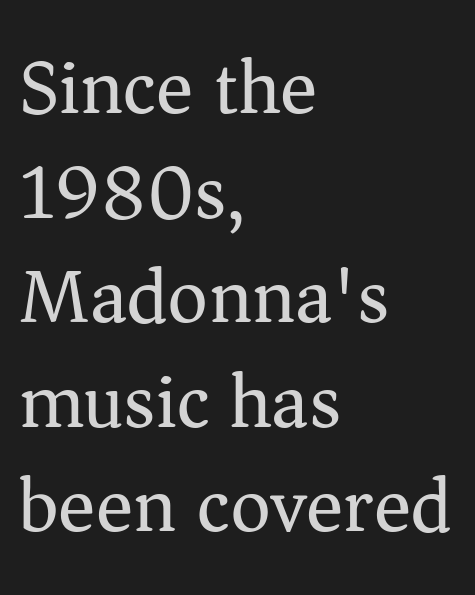
The image shows 78 px regular-weight serif type, upright; set left-aligned, normal line spacing (1.34x), normal letter spacing, not underlined; medium stroke contrast and a medium x-height.
